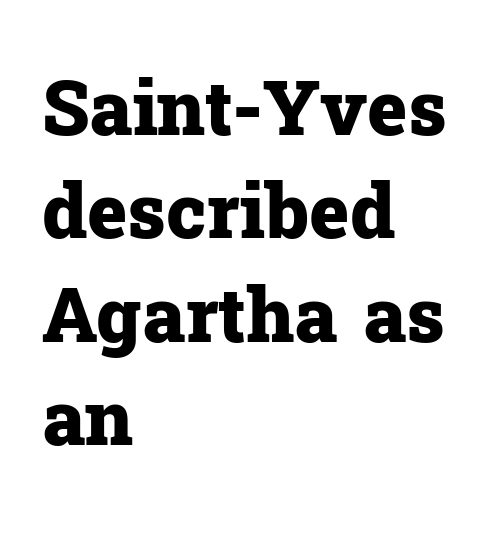
Q: Is the text bold? A: Yes.
Q: Is the text italic (slanted)? A: No, it is upright.
Q: Is the typeface a serif or a sans-serif typeface? A: Serif.
Q: Is the text underlined? A: No.
Q: How is the paragraph aligned? A: Left-aligned.
Q: Is the spacing between letters normal or unusually wide? A: Normal.
Q: Is the spacing between lines tight, normal or loose? A: Normal.
Q: Width (condensed, normal, or wide)? A: Normal.
Q: Stroke contrast? A: Low.
Q: x-height? A: Medium.
Q: Monospaced? A: No.
